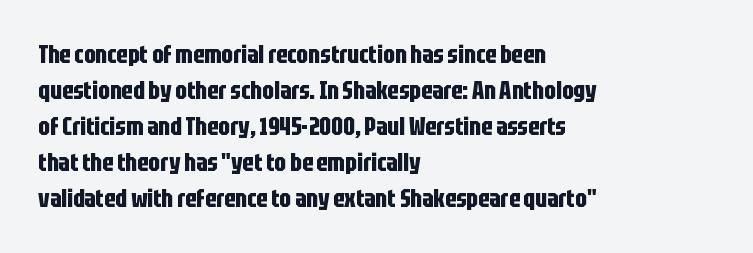
{"italic": "no", "bold": "yes", "underline": "no", "align": "left", "line_spacing": "normal", "line_spacing_ratio": 1.44, "letter_spacing": "normal", "letter_spacing_em": 0.0, "glyph_px": 25}
